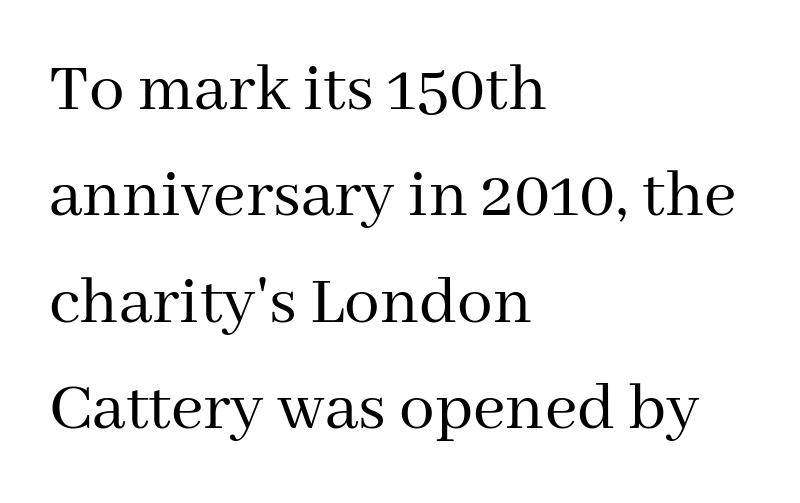
{"serif": "yes", "italic": "no", "bold": "no", "weight": "regular", "width": "normal", "stroke_contrast": "medium", "x_height": "medium", "monospaced": "no", "underline": "no", "align": "left", "line_spacing": "normal", "line_spacing_ratio": 1.5, "letter_spacing": "normal", "letter_spacing_em": 0.0, "glyph_px": 71}
